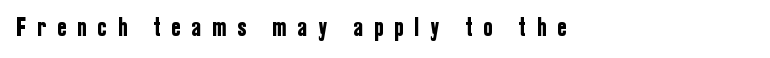
{"italic": "no", "underline": "no", "align": "left", "letter_spacing": "wide", "letter_spacing_em": 0.45, "glyph_px": 26}
